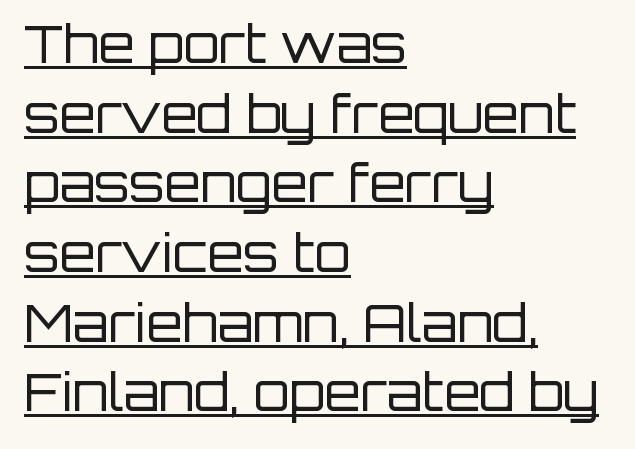
Q: Is the text bold? A: No.
Q: Is the text italic (slanted)? A: No, it is upright.
Q: Is the typeface a serif or a sans-serif typeface? A: Sans-serif.
Q: Is the text underlined? A: Yes.
Q: How is the paragraph aligned? A: Left-aligned.
Q: Is the spacing between letters normal or unusually wide? A: Normal.
Q: Is the spacing between lines tight, normal or loose? A: Normal.
Q: Width (condensed, normal, or wide)? A: Normal.
Q: Stroke contrast? A: Low.
Q: x-height? A: Large.
Q: Monospaced? A: No.
